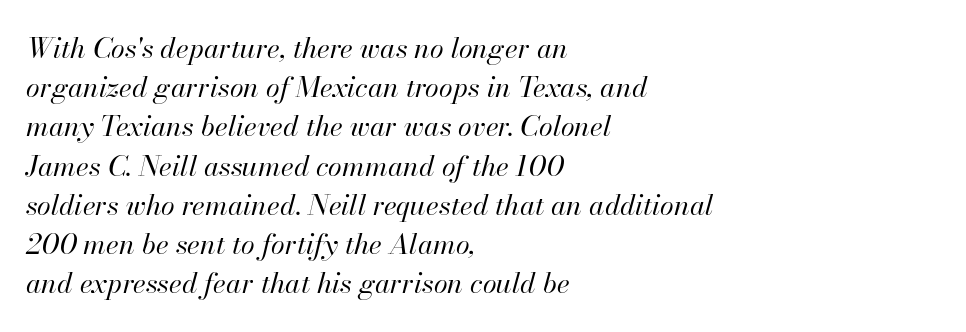
{"italic": "yes", "lean": "right", "slant_degrees": 13, "bold": "no", "weight": "regular", "width": "normal", "stroke_contrast": "high", "x_height": "small", "monospaced": "no", "underline": "no", "align": "left", "line_spacing": "normal", "line_spacing_ratio": 1.4, "letter_spacing": "normal", "letter_spacing_em": 0.0, "glyph_px": 28}
